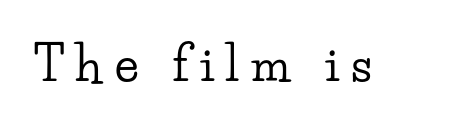
Q: Is the text italic (slanted)? A: No, it is upright.
Q: Is the typeface a serif or a sans-serif typeface? A: Serif.
Q: Is the text underlined? A: No.
Q: Is the spacing between letters normal or unusually wide? A: Unusually wide.
Q: Width (condensed, normal, or wide)? A: Wide.
Q: Stroke contrast? A: Low.
Q: x-height? A: Small.
Q: Monospaced? A: No.
